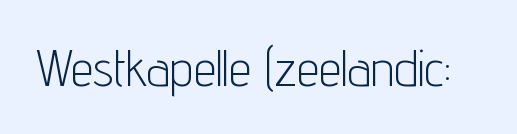
Q: Is the text bold? A: No.
Q: Is the text italic (slanted)? A: No, it is upright.
Q: Is the typeface a serif or a sans-serif typeface? A: Sans-serif.
Q: Is the text underlined? A: No.
Q: Is the spacing between letters normal or unusually wide? A: Normal.
Q: Width (condensed, normal, or wide)? A: Condensed.
Q: Stroke contrast? A: Low.
Q: x-height? A: Medium.
Q: Monospaced? A: No.
